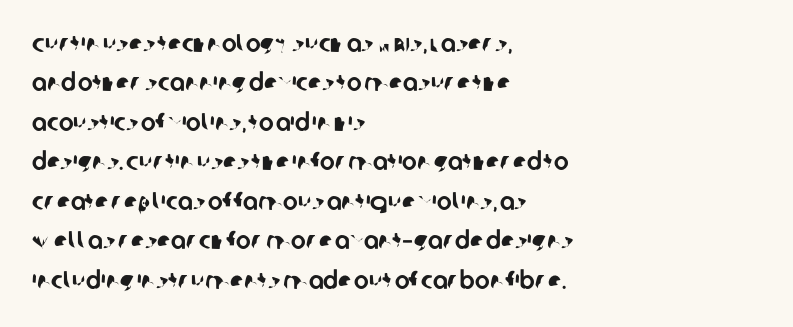
{"underline": "no", "align": "left", "line_spacing": "normal", "line_spacing_ratio": 1.58, "letter_spacing": "normal", "letter_spacing_em": 0.0, "glyph_px": 25}
